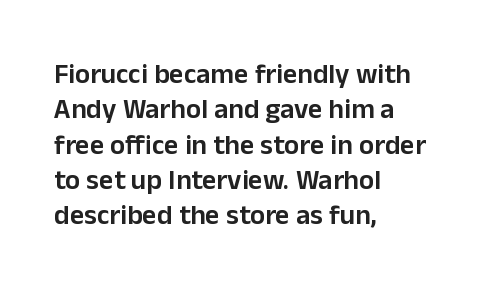
{"serif": "no", "italic": "no", "bold": "semi", "weight": "semibold", "width": "normal", "stroke_contrast": "low", "x_height": "medium", "monospaced": "no", "underline": "no", "align": "left", "line_spacing": "normal", "line_spacing_ratio": 1.26, "letter_spacing": "normal", "letter_spacing_em": 0.0, "glyph_px": 28}
